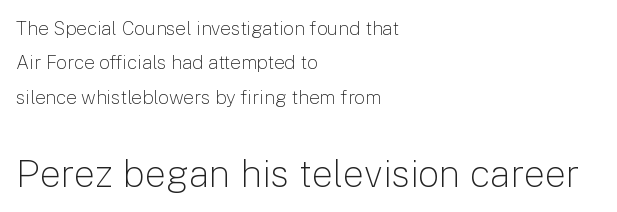
Q: Is the text bold? A: No.
Q: Is the text italic (slanted)? A: No, it is upright.
Q: Is the typeface a serif or a sans-serif typeface? A: Sans-serif.
Q: Is the text underlined? A: No.
Q: How is the paragraph aligned? A: Left-aligned.
Q: Is the spacing between letters normal or unusually wide? A: Normal.
Q: Which block of text is set in a larger size, the first (top) or the second (bottom)? A: The second (bottom) one.
Q: Width (condensed, normal, or wide)? A: Normal.
Q: Stroke contrast? A: Low.
Q: x-height? A: Medium.
Q: Monospaced? A: No.
